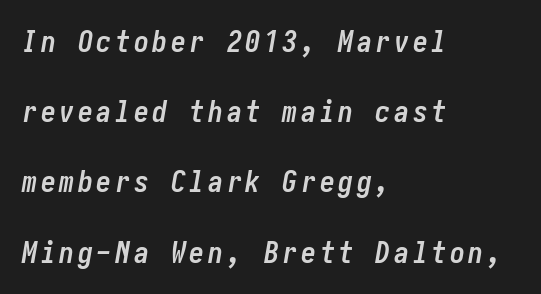
The image shows 30 px semibold, condensed type, italic (leaning right); set left-aligned, loose line spacing (2.34x), not underlined; low stroke contrast and a medium x-height.
